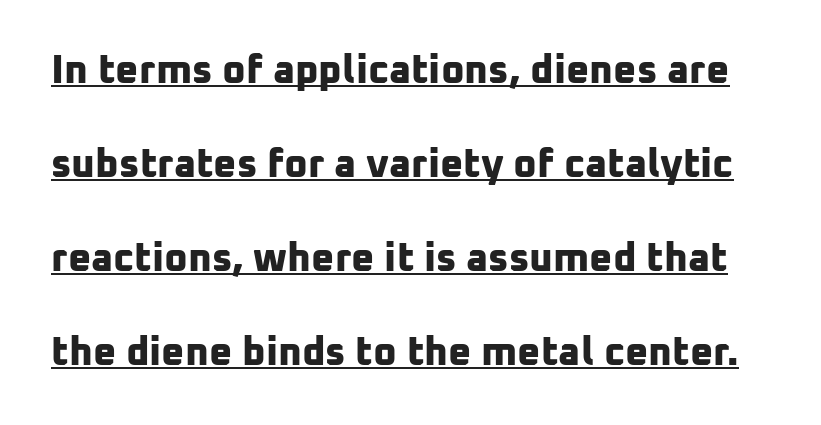
Q: Is the text bold? A: Yes.
Q: Is the typeface a serif or a sans-serif typeface? A: Sans-serif.
Q: Is the text underlined? A: Yes.
Q: Is the spacing between letters normal or unusually wide? A: Normal.
Q: Is the spacing between lines tight, normal or loose? A: Loose.
Q: Width (condensed, normal, or wide)? A: Normal.
Q: Stroke contrast? A: Low.
Q: x-height? A: Medium.
Q: Monospaced? A: No.
